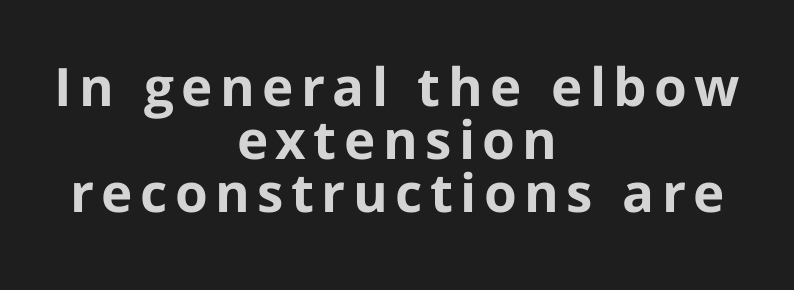
The image shows 53 px bold sans-serif type, upright; set centered, tight line spacing (1.0x), not underlined; low stroke contrast and a medium x-height.
